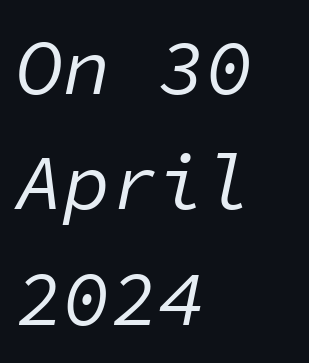
Q: Is the text bold? A: No.
Q: Is the text italic (slanted)? A: Yes, it leans right by about 11 degrees.
Q: Is the text underlined? A: No.
Q: How is the paragraph aligned? A: Left-aligned.
Q: Is the spacing between letters normal or unusually wide? A: Normal.
Q: Is the spacing between lines tight, normal or loose? A: Normal.
Q: Width (condensed, normal, or wide)? A: Normal.
Q: Stroke contrast? A: Low.
Q: x-height? A: Medium.
Q: Monospaced? A: Yes.
